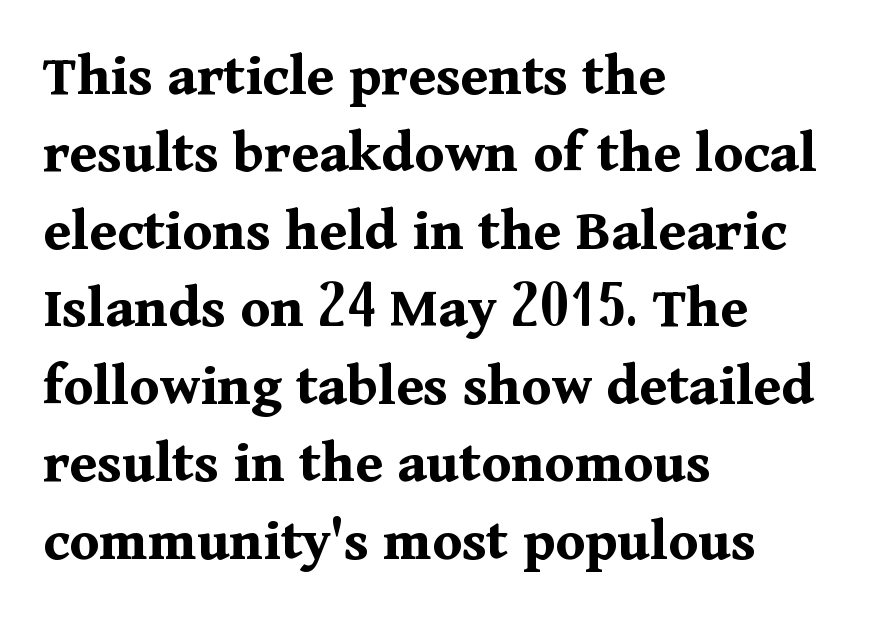
How heavy is the stroke? Heavy — this is a bold. The gap between lines stays unmarked. These lines are composed in type with serifs. A roman cut, with each character standing at attention. Each letter keeps its own natural width here, so spacing adapts to shape.
